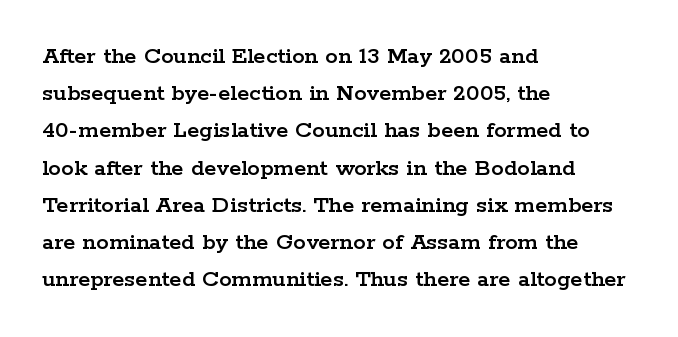
{"italic": "no", "underline": "no", "align": "left", "line_spacing": "normal", "line_spacing_ratio": 1.49, "letter_spacing": "normal", "letter_spacing_em": 0.0, "glyph_px": 25}
